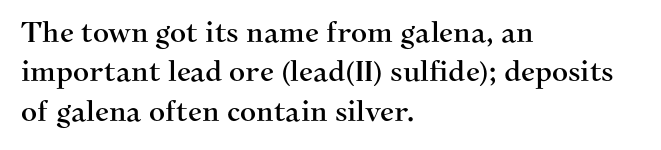
{"serif": "yes", "italic": "no", "width": "normal", "stroke_contrast": "medium", "x_height": "medium", "monospaced": "no", "underline": "no", "align": "left", "line_spacing": "normal", "line_spacing_ratio": 1.41, "letter_spacing": "normal", "letter_spacing_em": 0.0, "glyph_px": 28}
